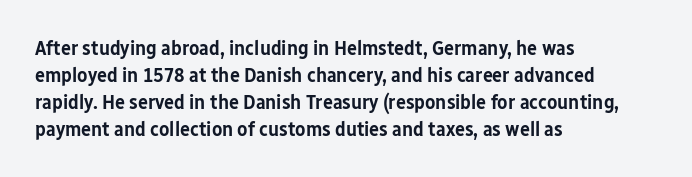
{"italic": "no", "bold": "semi", "underline": "no", "align": "left", "line_spacing": "normal", "line_spacing_ratio": 1.28, "letter_spacing": "normal", "letter_spacing_em": 0.0, "glyph_px": 21}
